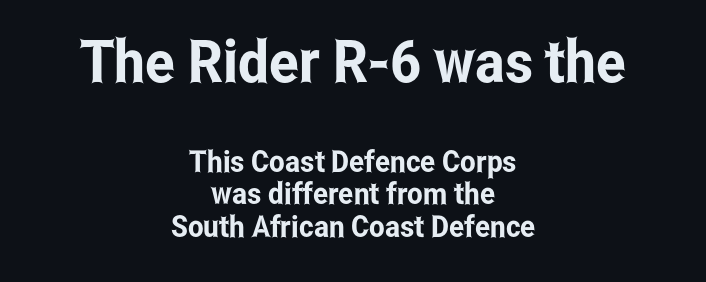
The image shows 59 px condensed sans-serif type, upright; set centered, tight line spacing (1.09x), normal letter spacing, not underlined; the first (top) block is 1.97x larger; low stroke contrast and a medium x-height.
